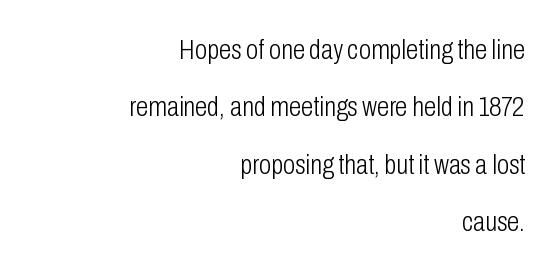
{"serif": "no", "italic": "no", "bold": "no", "weight": "light", "width": "condensed", "stroke_contrast": "low", "x_height": "medium", "monospaced": "no", "underline": "no", "align": "right", "line_spacing": "loose", "line_spacing_ratio": 2.05, "letter_spacing": "normal", "letter_spacing_em": 0.0, "glyph_px": 28}
